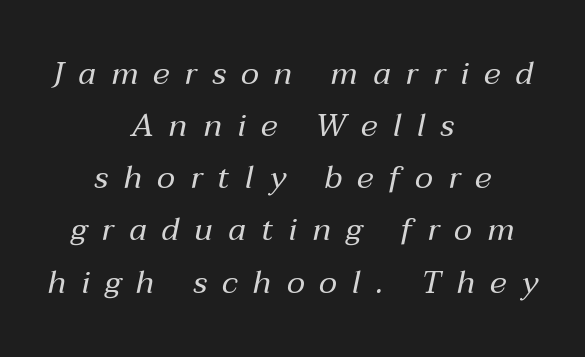
Q: Is the text bold? A: No.
Q: Is the text italic (slanted)? A: Yes, it leans right by about 12 degrees.
Q: Is the text underlined? A: No.
Q: How is the paragraph aligned? A: Centered.
Q: Is the spacing between letters normal or unusually wide? A: Unusually wide.
Q: Is the spacing between lines tight, normal or loose? A: Normal.
Q: Width (condensed, normal, or wide)? A: Normal.
Q: Stroke contrast? A: Medium.
Q: x-height? A: Medium.
Q: Monospaced? A: No.
